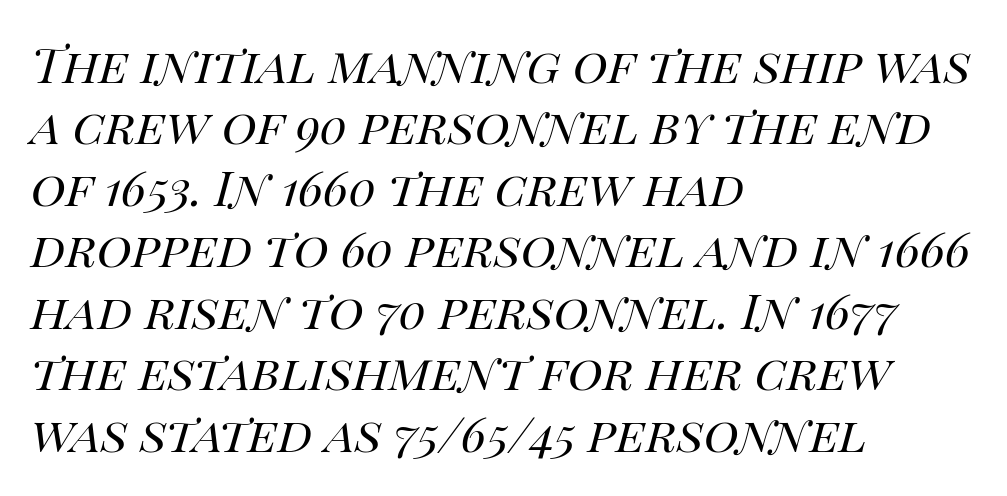
Typeset ragged right — the left edge is the straight one. The specimen omits any rule beneath the text block's lines. Style check: oblique. This sample uses plain, unmodified letter spacing. Looks like regular typesetting: each glyph gets only the width it needs. No letter is thick-stroked: the sample isn't bold.
